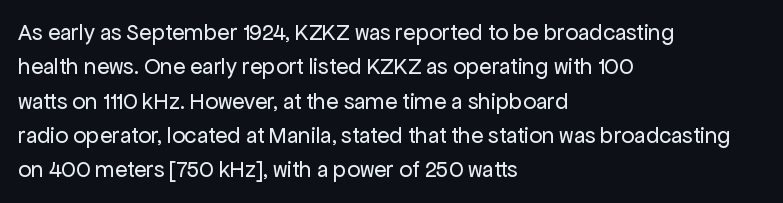
{"italic": "no", "bold": "no", "underline": "no", "align": "left", "line_spacing": "normal", "line_spacing_ratio": 1.49, "letter_spacing": "normal", "letter_spacing_em": 0.0, "glyph_px": 23}
